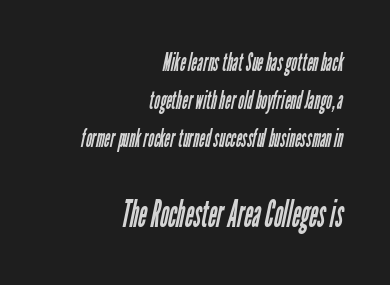
The image shows 37 px regular-weight, condensed sans-serif type; set right-aligned, normal line spacing (1.53x), normal letter spacing, not underlined; the second (bottom) block is 1.48x larger; low stroke contrast and a medium x-height.
